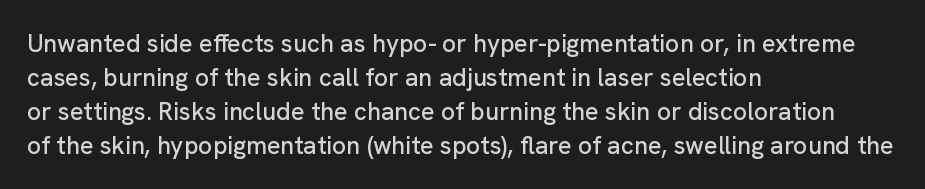
Q: Is the text italic (slanted)? A: No, it is upright.
Q: Is the text underlined? A: No.
Q: How is the paragraph aligned? A: Left-aligned.
Q: Is the spacing between letters normal or unusually wide? A: Normal.
Q: Is the spacing between lines tight, normal or loose? A: Normal.
